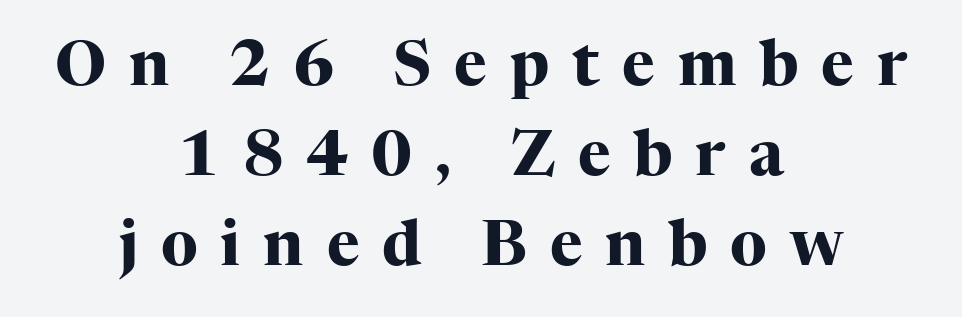
The image shows 62 px heavy serif type, upright; set centered, normal line spacing (1.45x), unusually wide letter spacing (+0.37 em), not underlined; high stroke contrast and a medium x-height.
